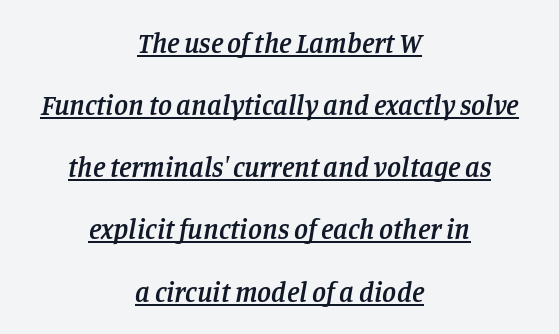
Q: Is the text bold? A: Semi-bold.
Q: Is the text italic (slanted)? A: Yes, it leans right by about 11 degrees.
Q: Is the typeface a serif or a sans-serif typeface? A: Serif.
Q: Is the text underlined? A: Yes.
Q: How is the paragraph aligned? A: Centered.
Q: Is the spacing between letters normal or unusually wide? A: Normal.
Q: Is the spacing between lines tight, normal or loose? A: Loose.
Q: Width (condensed, normal, or wide)? A: Normal.
Q: Stroke contrast? A: Low.
Q: x-height? A: Large.
Q: Monospaced? A: No.
